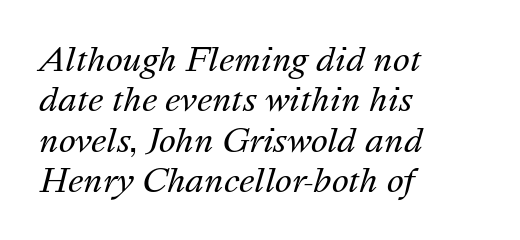
{"italic": "yes", "lean": "right", "slant_degrees": 16, "bold": "no", "weight": "regular", "width": "normal", "stroke_contrast": "medium", "x_height": "medium", "monospaced": "no", "underline": "no", "align": "left", "line_spacing": "normal", "line_spacing_ratio": 1.26, "letter_spacing": "normal", "letter_spacing_em": 0.0, "glyph_px": 32}
